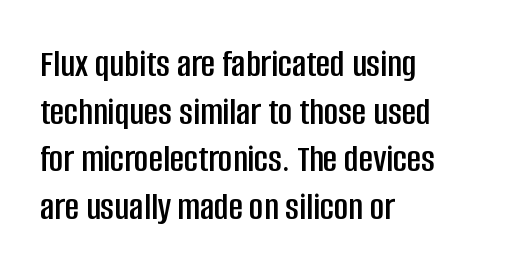
Q: Is the text italic (slanted)? A: No, it is upright.
Q: Is the typeface a serif or a sans-serif typeface? A: Sans-serif.
Q: Is the text underlined? A: No.
Q: How is the paragraph aligned? A: Left-aligned.
Q: Is the spacing between letters normal or unusually wide? A: Normal.
Q: Width (condensed, normal, or wide)? A: Condensed.
Q: Stroke contrast? A: Low.
Q: x-height? A: Large.
Q: Monospaced? A: No.
